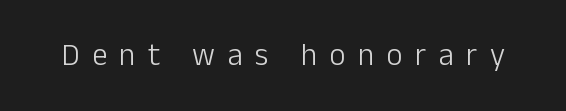
{"serif": "no", "italic": "no", "bold": "no", "weight": "light", "width": "normal", "stroke_contrast": "low", "x_height": "medium", "monospaced": "no", "underline": "no", "letter_spacing": "wide", "letter_spacing_em": 0.4, "glyph_px": 31}
